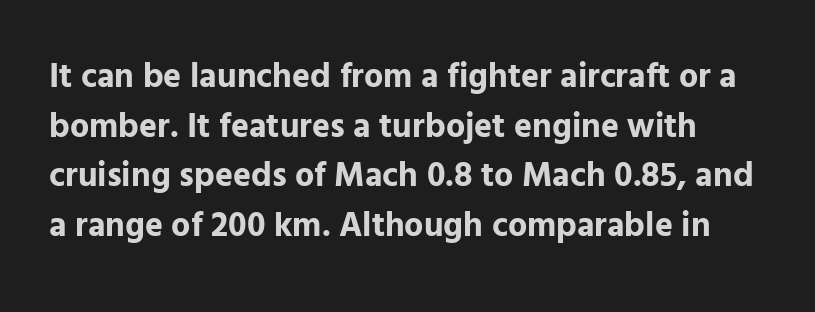
Each letter keeps its own natural width here, so spacing adapts to shape. The string is rendered with underlining switched off. Normally led — the rows are evenly, conventionally spaced. Tracking here is standard; glyphs follow each other at the usual distance. The axis of the letterforms is exactly vertical.
